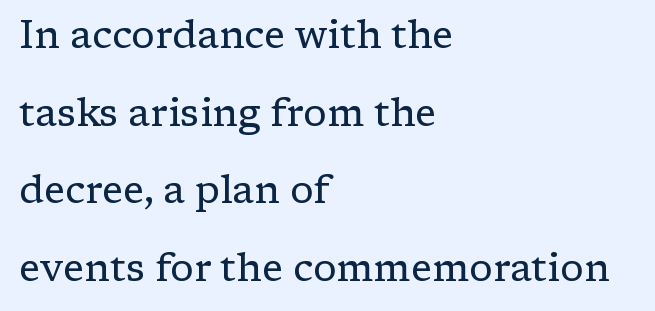
{"serif": "yes", "italic": "no", "bold": "no", "weight": "regular", "width": "normal", "stroke_contrast": "low", "x_height": "medium", "monospaced": "no", "underline": "no", "align": "left", "line_spacing": "loose", "line_spacing_ratio": 1.99, "letter_spacing": "normal", "letter_spacing_em": 0.0, "glyph_px": 39}
